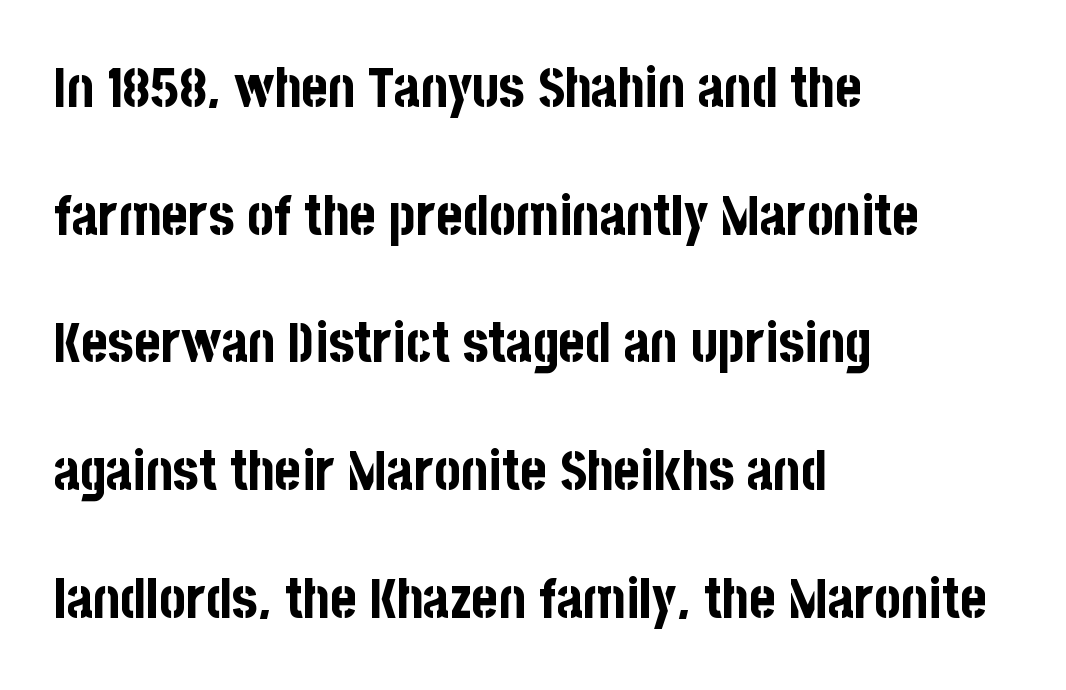
Students, this is bold: see how much ink each stroke carries. Successive baselines arrive slowly, with a big drop between each. In terms of letterspacing, this is plain default setting. The paragraph shown leans on its left margin. Each letter keeps its own natural width here, so spacing adapts to shape. You can tell it's not italic because the verticals are truly vertical.
